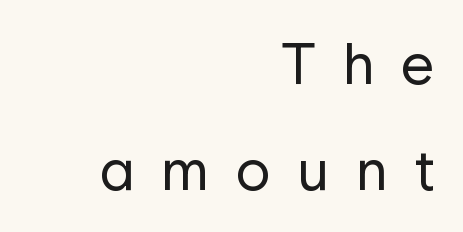
The typography opts for an upright posture over an oblique one. Anything drawn beneath the words? Only blank space. Compared with a flush-left layout, this one pins lines to the opposite, right side. No letter is thick-stroked: the sample isn't bold.
